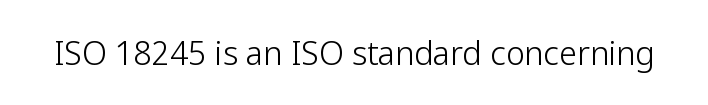
The face used here is a sans, in the tradition of grotesques and geometrics. These lines are rendered in a variable-pitch font. This rendering features lettering with no underline. Standard letterfit; no display-style spreading of the glyphs. The passage shown is not bold in any degree.
